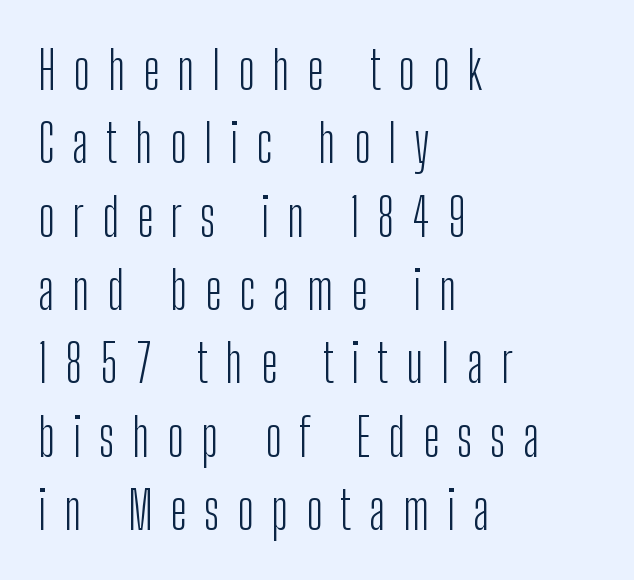
{"serif": "no", "italic": "no", "bold": "no", "weight": "light", "width": "condensed", "stroke_contrast": "low", "x_height": "medium", "monospaced": "no", "underline": "no", "align": "left", "line_spacing": "normal", "line_spacing_ratio": 1.41, "letter_spacing": "wide", "letter_spacing_em": 0.34, "glyph_px": 52}
